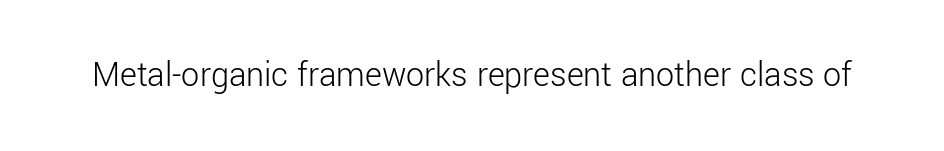
Each letter's strokes conclude bluntly, with no projecting serifs. Does the lettering tilt? It doesn't — this is upright. These lines are rendered in a variable-pitch font. The space directly below the letters is spotless.
